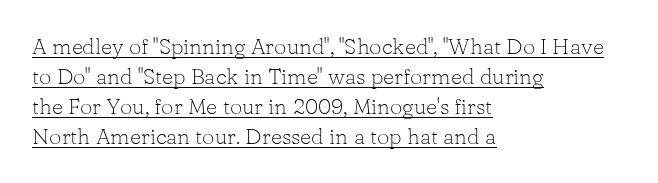
{"italic": "no", "bold": "no", "underline": "yes", "align": "left", "line_spacing": "normal", "line_spacing_ratio": 1.37, "letter_spacing": "normal", "letter_spacing_em": 0.0, "glyph_px": 22}
